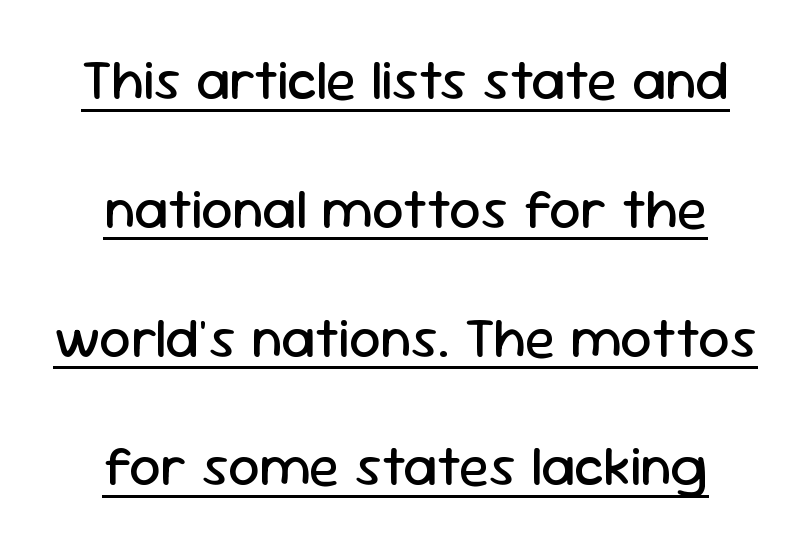
{"serif": "no", "italic": "no", "bold": "no", "weight": "regular", "width": "normal", "stroke_contrast": "low", "x_height": "medium", "monospaced": "no", "underline": "yes", "align": "center", "line_spacing": "loose", "line_spacing_ratio": 2.3, "letter_spacing": "normal", "letter_spacing_em": 0.0, "glyph_px": 56}
